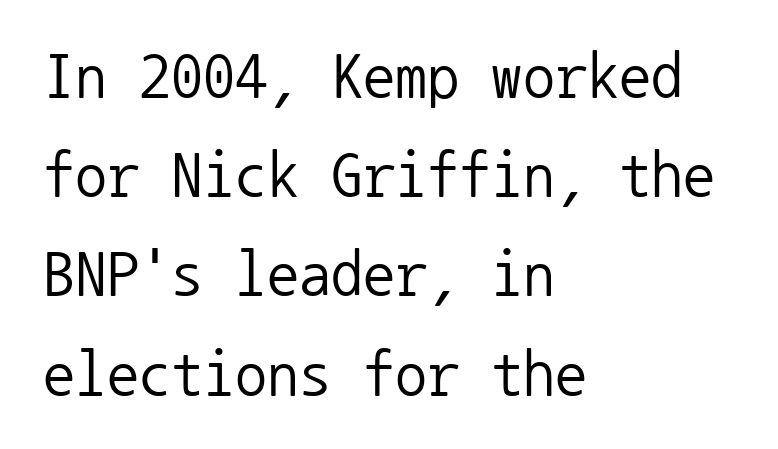
Q: Is the text bold? A: No.
Q: Is the text italic (slanted)? A: No, it is upright.
Q: Is the typeface a serif or a sans-serif typeface? A: Sans-serif.
Q: Is the text underlined? A: No.
Q: How is the paragraph aligned? A: Left-aligned.
Q: Is the spacing between letters normal or unusually wide? A: Normal.
Q: Is the spacing between lines tight, normal or loose? A: Normal.
Q: Width (condensed, normal, or wide)? A: Normal.
Q: Stroke contrast? A: Low.
Q: x-height? A: Medium.
Q: Monospaced? A: Yes.
